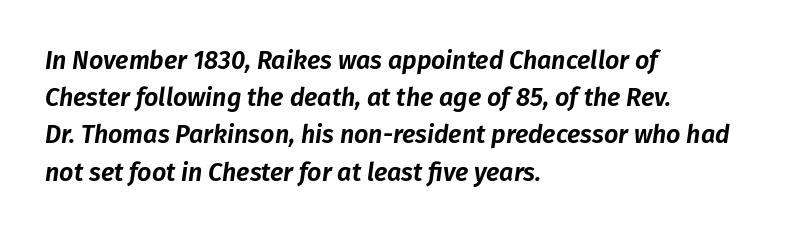
Q: Is the text italic (slanted)? A: Yes, it leans right by about 8 degrees.
Q: Is the text underlined? A: No.
Q: How is the paragraph aligned? A: Left-aligned.
Q: Is the spacing between letters normal or unusually wide? A: Normal.
Q: Is the spacing between lines tight, normal or loose? A: Normal.
